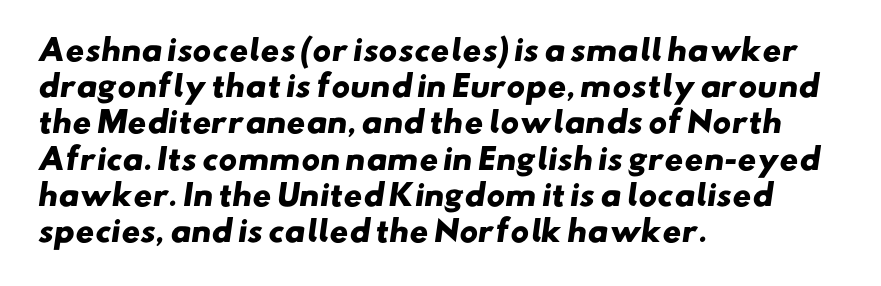
The image shows 29 px heavy, wide sans-serif type; set left-aligned, normal line spacing (1.25x), normal letter spacing, not underlined; low stroke contrast and a small x-height.
